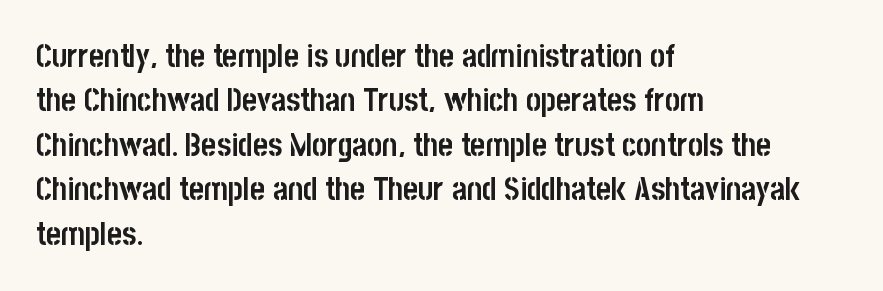
The image shows 32 px semibold, condensed sans-serif type, upright; set left-aligned, normal line spacing (1.39x), normal letter spacing, not underlined; low stroke contrast and a large x-height.
